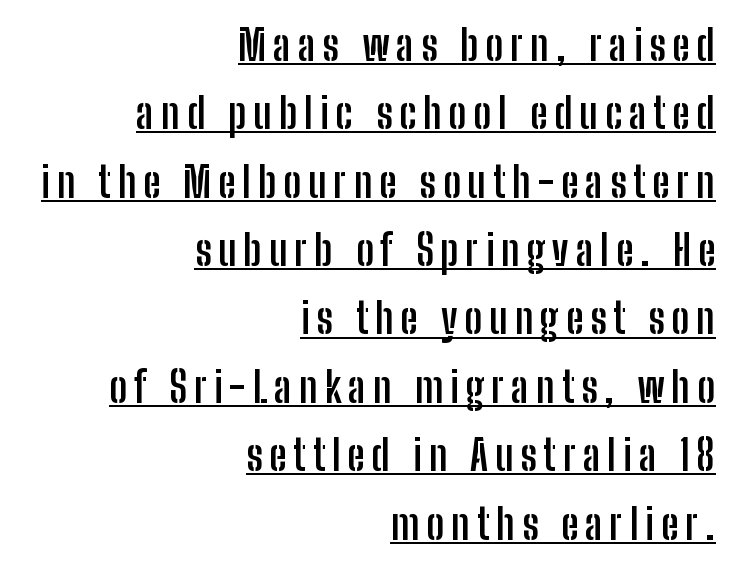
Q: Is the text bold? A: Yes.
Q: Is the text italic (slanted)? A: No, it is upright.
Q: Is the typeface a serif or a sans-serif typeface? A: Sans-serif.
Q: Is the text underlined? A: Yes.
Q: How is the paragraph aligned? A: Right-aligned.
Q: Is the spacing between lines tight, normal or loose? A: Normal.
Q: Width (condensed, normal, or wide)? A: Condensed.
Q: Stroke contrast? A: Low.
Q: x-height? A: Medium.
Q: Monospaced? A: No.
